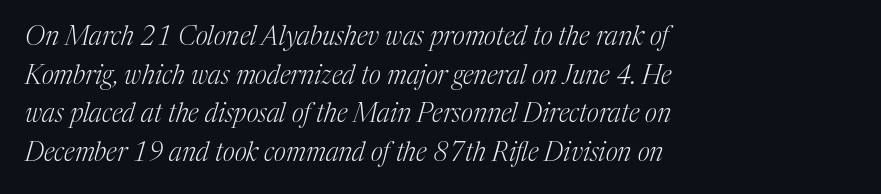
{"italic": "yes", "lean": "right", "slant_degrees": 17, "bold": "no", "underline": "no", "align": "left", "line_spacing": "normal", "line_spacing_ratio": 1.49, "letter_spacing": "normal", "letter_spacing_em": 0.0, "glyph_px": 26}
